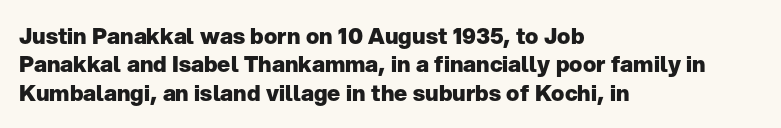
This is the regular roman posture of the typeface. The lines in this sample share a left origin and differ only in where they stop. Standard letterfit; no display-style spreading of the glyphs. Heavy-handed strokes throughout: this text is bold. The space directly below the letters is spotless.
